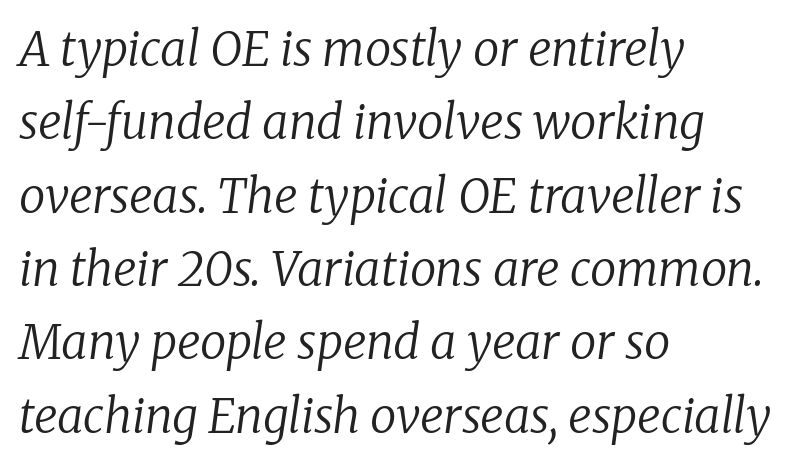
Q: Is the text bold? A: No.
Q: Is the text italic (slanted)? A: Yes, it leans right by about 8 degrees.
Q: Is the typeface a serif or a sans-serif typeface? A: Serif.
Q: Is the text underlined? A: No.
Q: How is the paragraph aligned? A: Left-aligned.
Q: Is the spacing between letters normal or unusually wide? A: Normal.
Q: Is the spacing between lines tight, normal or loose? A: Normal.
Q: Width (condensed, normal, or wide)? A: Normal.
Q: Stroke contrast? A: Low.
Q: x-height? A: Medium.
Q: Monospaced? A: No.
